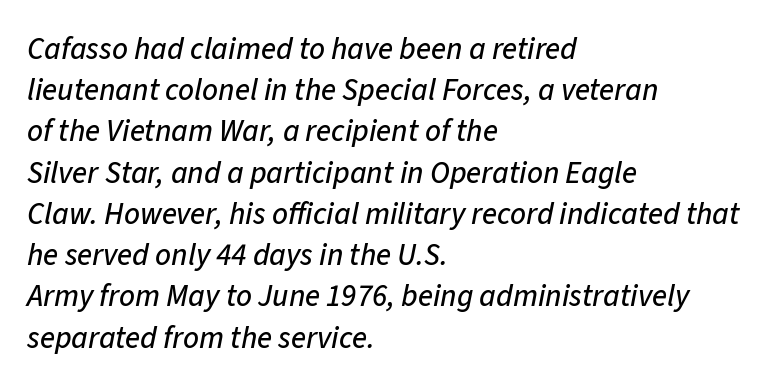
The image shows 31 px text type, italic (leaning right); set left-aligned, normal line spacing (1.33x), normal letter spacing, not underlined; low stroke contrast and a medium x-height.
